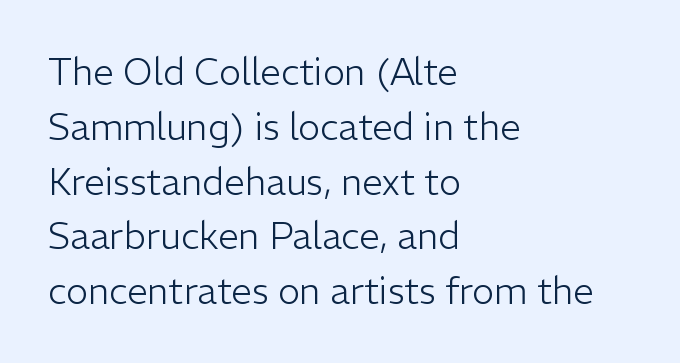
{"serif": "no", "italic": "no", "bold": "no", "weight": "light", "width": "normal", "stroke_contrast": "low", "x_height": "medium", "monospaced": "no", "underline": "no", "align": "left", "line_spacing": "normal", "line_spacing_ratio": 1.48, "letter_spacing": "normal", "letter_spacing_em": 0.0, "glyph_px": 37}
